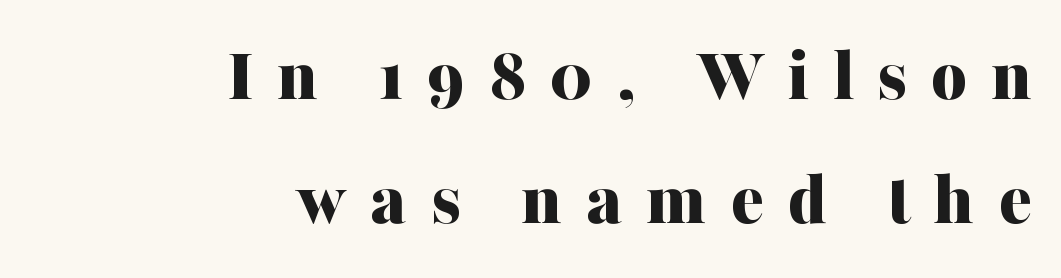
The image shows 78 px bold serif type, upright; set right-aligned, normal line spacing (1.59x), unusually wide letter spacing (+0.3 em), not underlined; medium stroke contrast and a medium x-height.
